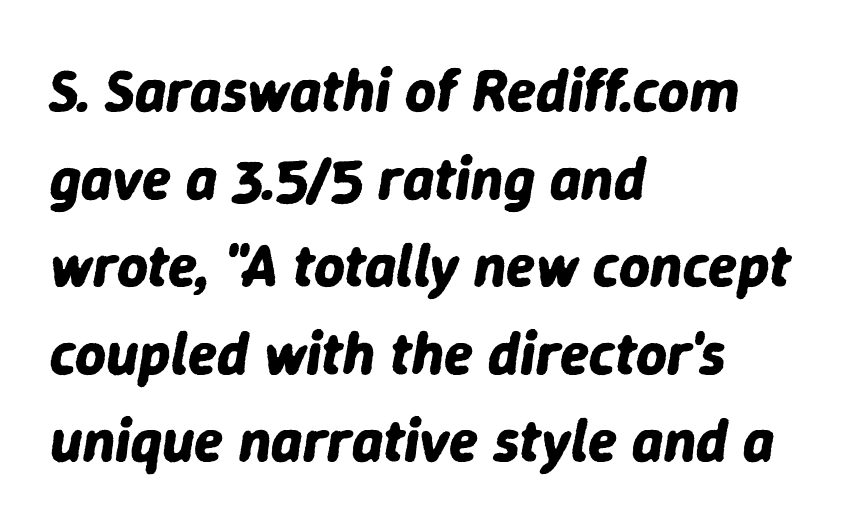
The image shows 60 px bold type, italic (leaning right); set left-aligned, normal line spacing (1.46x), normal letter spacing, not underlined; low stroke contrast and a medium x-height.
